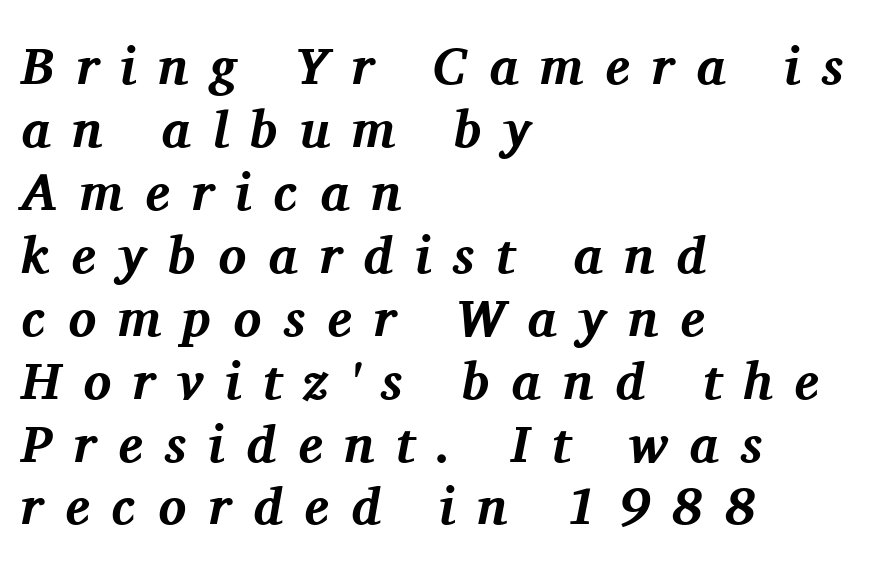
{"serif": "yes", "italic": "yes", "lean": "right", "slant_degrees": 11, "bold": "yes", "weight": "bold", "width": "normal", "stroke_contrast": "medium", "x_height": "medium", "monospaced": "no", "underline": "no", "align": "left", "line_spacing_ratio": 1.21, "letter_spacing": "wide", "letter_spacing_em": 0.42, "glyph_px": 52}
